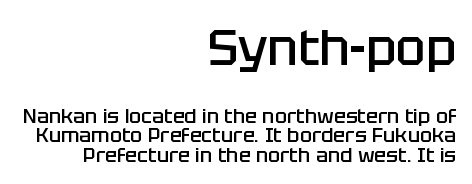
The image shows 49 px semibold sans-serif type, upright; set right-aligned, tight line spacing (0.97x), normal letter spacing, not underlined; the first (top) block is 2.45x larger; low stroke contrast and a large x-height.
